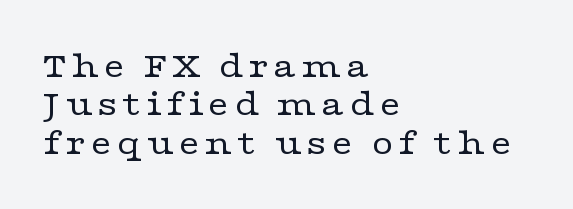
{"serif": "yes", "italic": "no", "bold": "no", "weight": "regular", "width": "wide", "stroke_contrast": "low", "x_height": "medium", "monospaced": "no", "underline": "no", "align": "left", "line_spacing": "tight", "line_spacing_ratio": 1.01, "glyph_px": 38}
